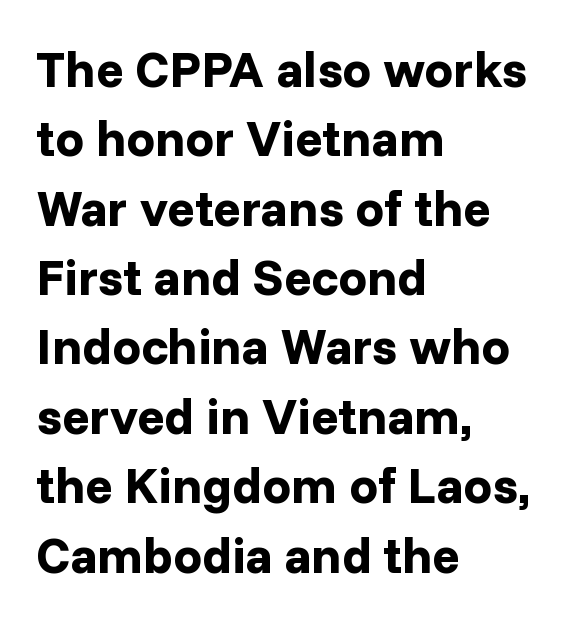
Q: Is the text bold? A: Yes.
Q: Is the text italic (slanted)? A: No, it is upright.
Q: Is the typeface a serif or a sans-serif typeface? A: Sans-serif.
Q: Is the text underlined? A: No.
Q: How is the paragraph aligned? A: Left-aligned.
Q: Is the spacing between letters normal or unusually wide? A: Normal.
Q: Is the spacing between lines tight, normal or loose? A: Normal.
Q: Width (condensed, normal, or wide)? A: Normal.
Q: Stroke contrast? A: Low.
Q: x-height? A: Medium.
Q: Monospaced? A: No.
